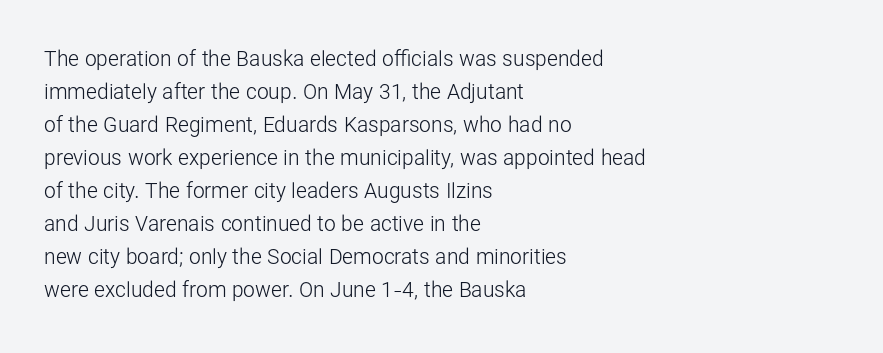
Q: Is the text bold? A: No.
Q: Is the text italic (slanted)? A: No, it is upright.
Q: Is the text underlined? A: No.
Q: How is the paragraph aligned? A: Left-aligned.
Q: Is the spacing between letters normal or unusually wide? A: Normal.
Q: Is the spacing between lines tight, normal or loose? A: Normal.
